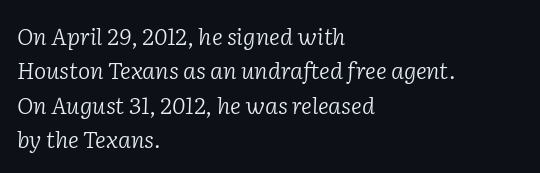
Standard letterfit; no display-style spreading of the glyphs. Every row of glyphs begins at an identical x-position on the left. Characters are canted at an angle relative to the baseline's perpendicular. The letters look calm and open, with moderate or lighter stems.
